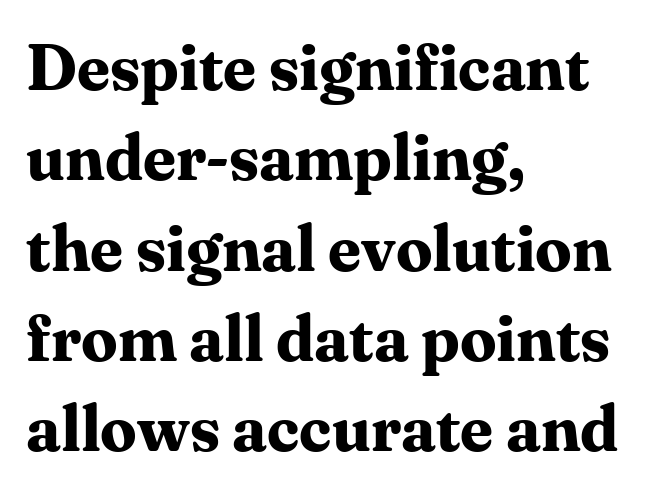
The space directly below the letters is spotless. In terms of leading, this rendering sits right in the middle. The glyphs have the mass of a bold cut. Italic? Not at all — the glyphs are vertical.
